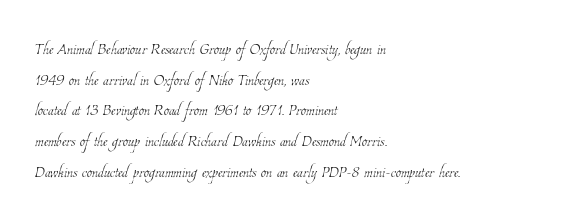
The image shows 21 px text type; set left-aligned, normal line spacing (1.46x), normal letter spacing, not underlined.
